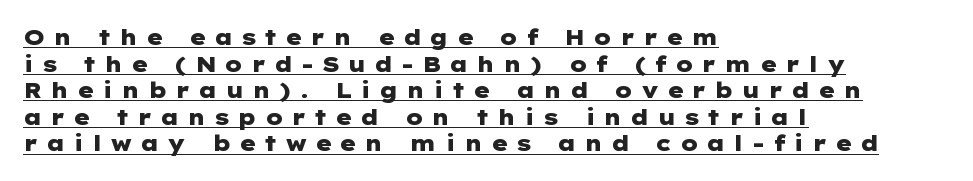
The image shows 22 px bold type, upright; set left-aligned, line spacing 1.21x, unusually wide letter spacing (+0.35 em), underlined.
